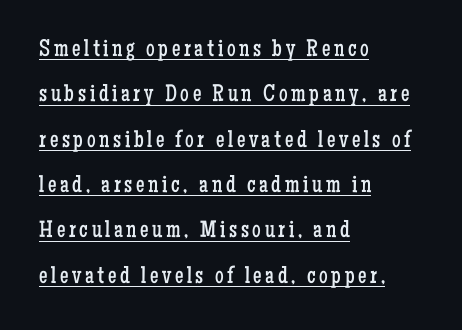
{"italic": "no", "bold": "no", "underline": "yes", "align": "left", "line_spacing_ratio": 1.89, "glyph_px": 24}
